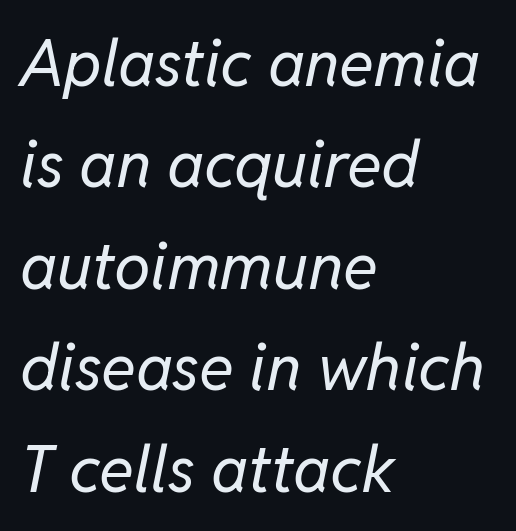
The image shows 65 px regular-weight type, italic (leaning right); set left-aligned, normal line spacing (1.56x), normal letter spacing, not underlined; low stroke contrast and a medium x-height.
